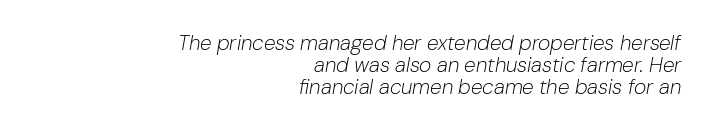
Q: Is the text bold? A: No.
Q: Is the text italic (slanted)? A: Yes, it leans right by about 10 degrees.
Q: Is the text underlined? A: No.
Q: How is the paragraph aligned? A: Right-aligned.
Q: Is the spacing between letters normal or unusually wide? A: Normal.
Q: Is the spacing between lines tight, normal or loose? A: Tight.
